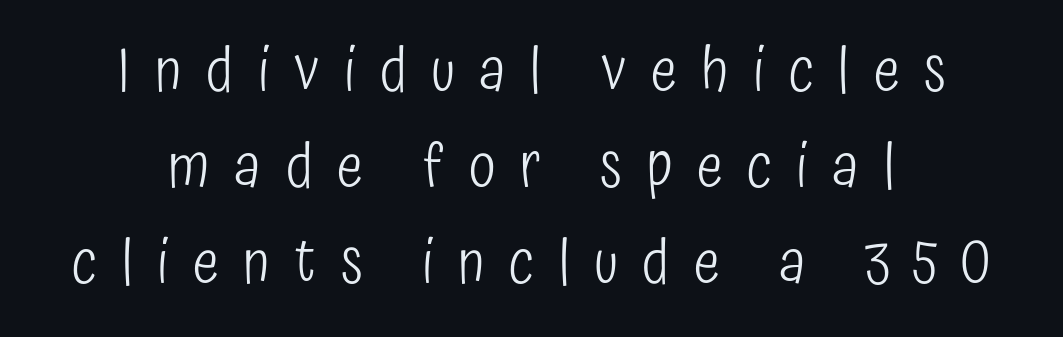
{"serif": "no", "italic": "no", "bold": "no", "weight": "light", "width": "condensed", "stroke_contrast": "low", "x_height": "medium", "monospaced": "no", "underline": "no", "align": "center", "line_spacing": "normal", "line_spacing_ratio": 1.55, "letter_spacing": "wide", "letter_spacing_em": 0.39, "glyph_px": 62}
